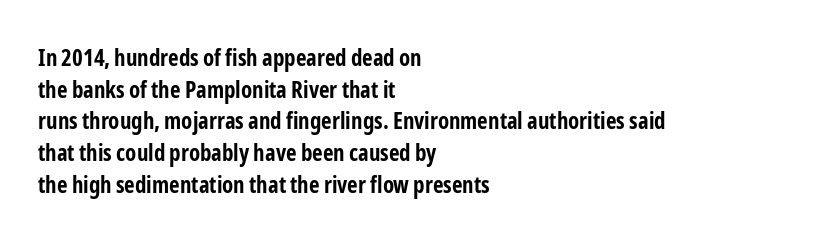
The image shows 23 px bold type, upright; set left-aligned, normal line spacing (1.38x), normal letter spacing, not underlined.
